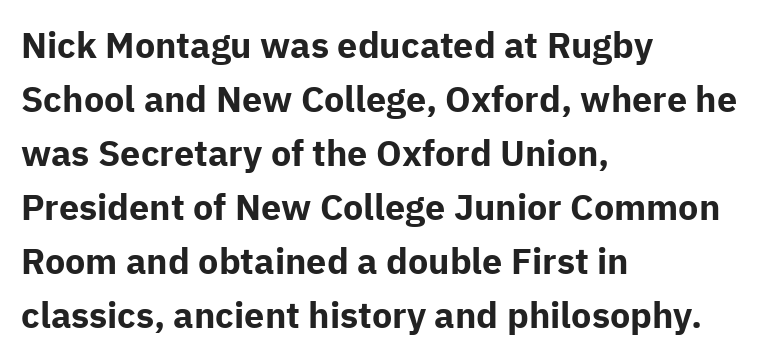
The image shows 36 px bold sans-serif type, upright; set left-aligned, normal line spacing (1.5x), normal letter spacing, not underlined; low stroke contrast and a medium x-height.
